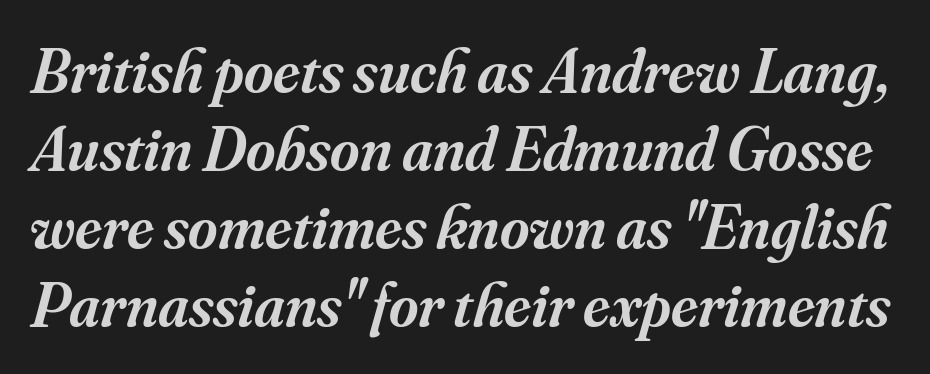
These lines keep a tight, regular rhythm from letter to letter. The letters advance in unequal steps, a hallmark of proportional type. Does the weight exceed regular? Yes, but only to semibold. The passage shown leans; its letterforms are oblique. A bare baseline throughout the passage. Look at the bottom of the vertical strokes: they flare into serifs here.
